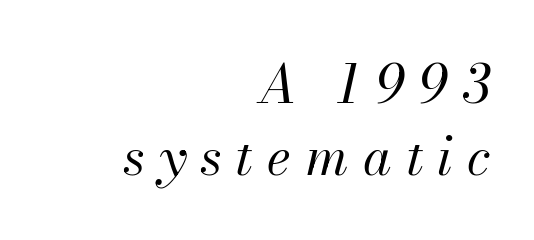
The image shows 52 px regular-weight type, italic (leaning right); set right-aligned, normal line spacing (1.38x), unusually wide letter spacing (+0.28 em), not underlined; medium stroke contrast and a small x-height.
